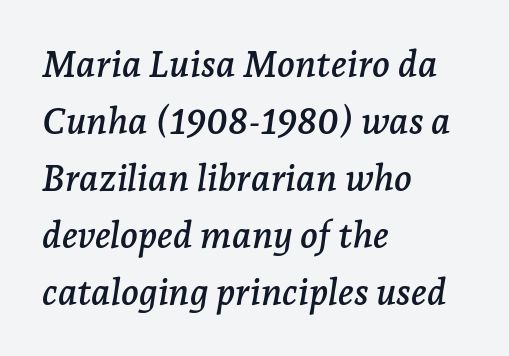
{"serif": "yes", "italic": "yes", "lean": "right", "slant_degrees": 7, "width": "normal", "stroke_contrast": "low", "x_height": "medium", "monospaced": "no", "underline": "no", "align": "left", "line_spacing": "normal", "line_spacing_ratio": 1.54, "letter_spacing": "normal", "letter_spacing_em": 0.0, "glyph_px": 37}
